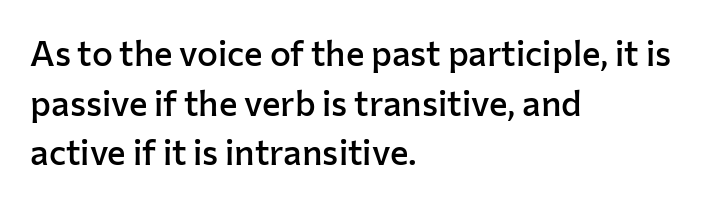
{"serif": "no", "italic": "no", "bold": "semi", "weight": "semibold", "width": "normal", "stroke_contrast": "low", "x_height": "medium", "monospaced": "no", "underline": "no", "align": "left", "line_spacing": "normal", "line_spacing_ratio": 1.42, "letter_spacing": "normal", "letter_spacing_em": 0.0, "glyph_px": 35}
